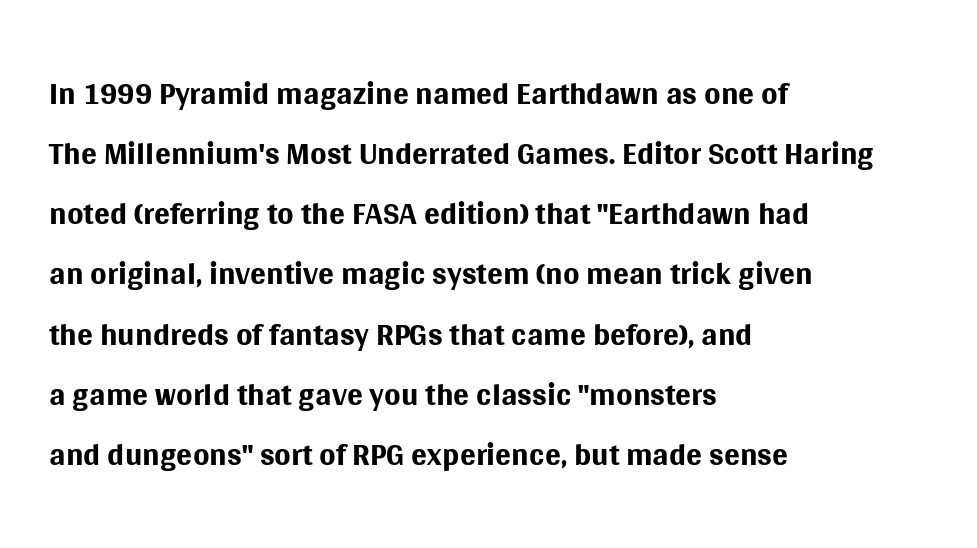
Q: Is the text bold? A: No.
Q: Is the text italic (slanted)? A: No, it is upright.
Q: Is the typeface a serif or a sans-serif typeface? A: Sans-serif.
Q: Is the text underlined? A: No.
Q: How is the paragraph aligned? A: Left-aligned.
Q: Is the spacing between letters normal or unusually wide? A: Normal.
Q: Is the spacing between lines tight, normal or loose? A: Normal.
Q: Width (condensed, normal, or wide)? A: Normal.
Q: Stroke contrast? A: Medium.
Q: x-height? A: Large.
Q: Monospaced? A: No.
